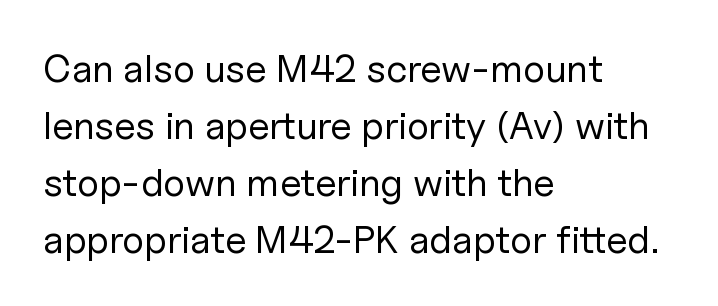
Q: Is the text bold? A: No.
Q: Is the text italic (slanted)? A: No, it is upright.
Q: Is the typeface a serif or a sans-serif typeface? A: Sans-serif.
Q: Is the text underlined? A: No.
Q: How is the paragraph aligned? A: Left-aligned.
Q: Is the spacing between letters normal or unusually wide? A: Normal.
Q: Is the spacing between lines tight, normal or loose? A: Normal.
Q: Width (condensed, normal, or wide)? A: Normal.
Q: Stroke contrast? A: Low.
Q: x-height? A: Medium.
Q: Monospaced? A: No.
